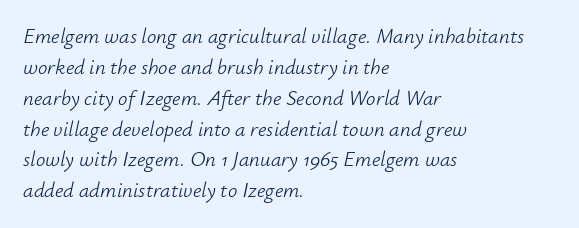
Q: Is the text bold? A: No.
Q: Is the text italic (slanted)? A: Yes, it leans right by about 12 degrees.
Q: Is the text underlined? A: No.
Q: How is the paragraph aligned? A: Left-aligned.
Q: Is the spacing between letters normal or unusually wide? A: Normal.
Q: Is the spacing between lines tight, normal or loose? A: Normal.
